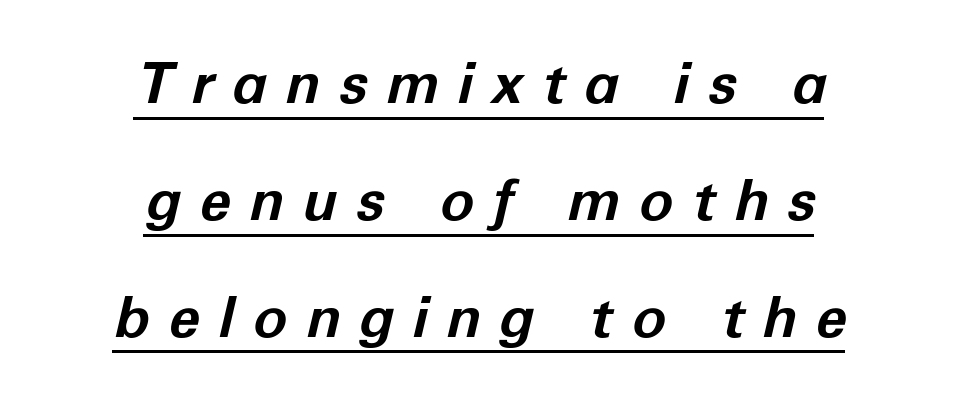
The image shows 57 px bold type, italic (leaning right); set centered, loose line spacing (2.05x), unusually wide letter spacing (+0.33 em), underlined; low stroke contrast and a medium x-height.
